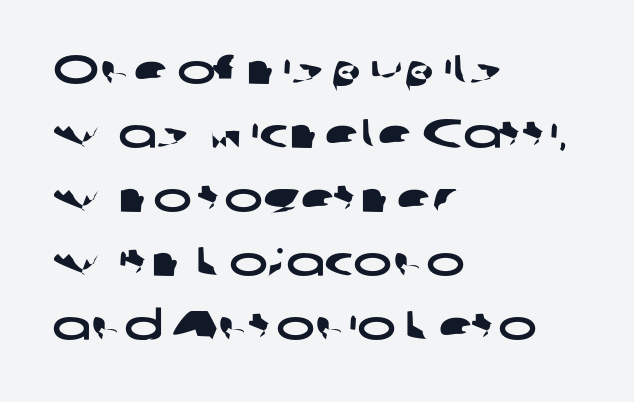
The image shows 41 px wide sans-serif type; set left-aligned, normal line spacing (1.56x), normal letter spacing, not underlined; low stroke contrast and a medium x-height.
